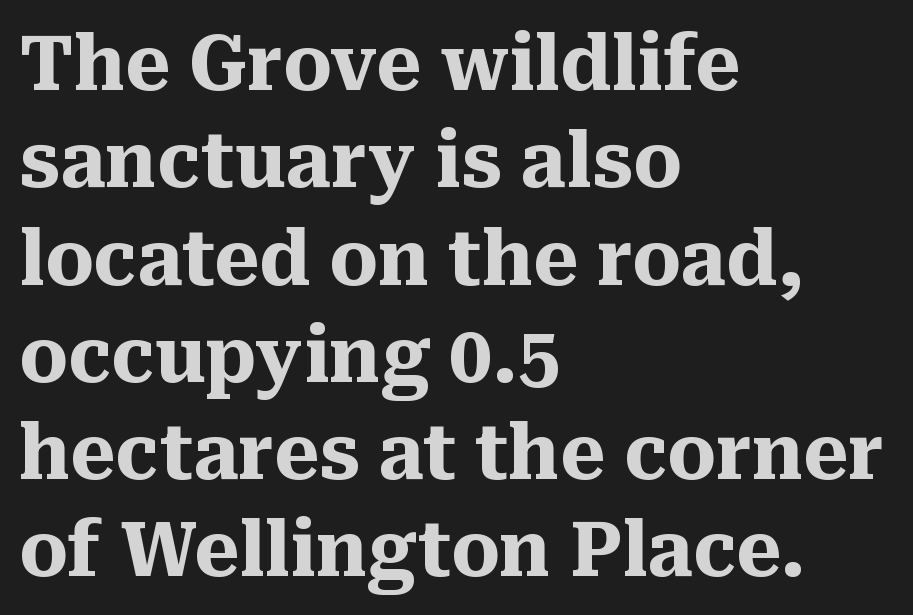
The image shows 76 px heavy serif type, upright; set left-aligned, normal line spacing (1.28x), normal letter spacing, not underlined; medium stroke contrast and a medium x-height.
